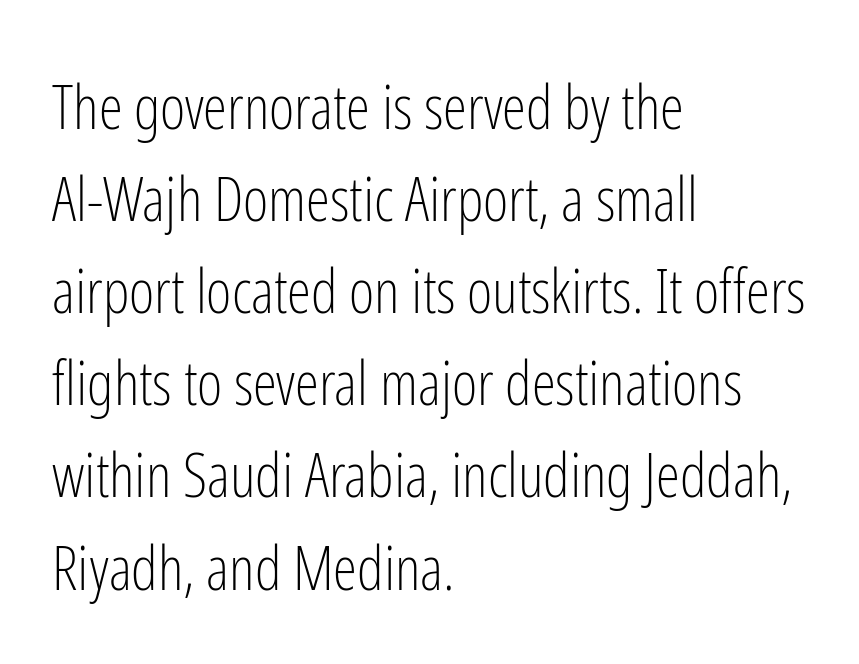
Compared with typical paragraphs, the rows here are spaced about the same. A typesetter would label this face a sans. This sample is left-justified, so line endings fall wherever the words run out. Characters follow at the spacing the type designer built in. Anything drawn beneath the words? Only blank space.
